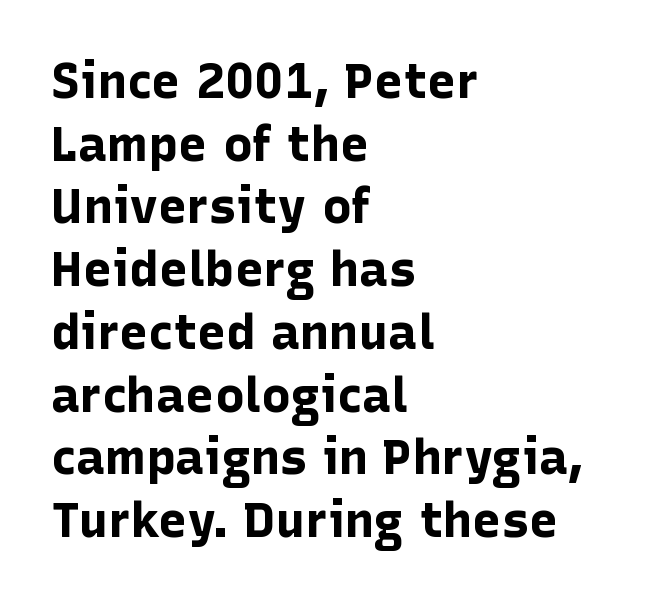
The image shows 49 px bold sans-serif type, upright; set left-aligned, normal line spacing (1.28x), normal letter spacing, not underlined; low stroke contrast and a medium x-height.
